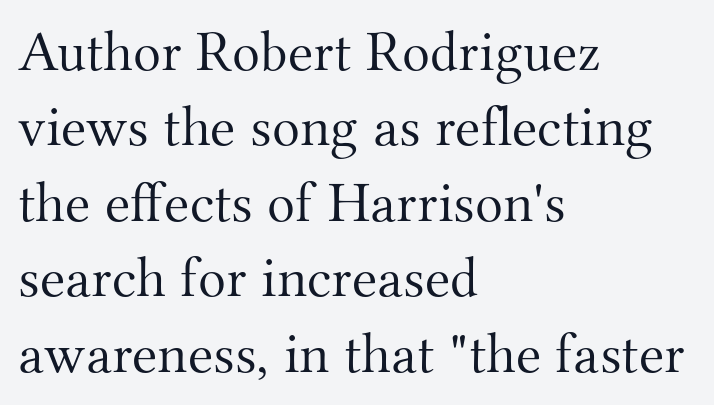
You could not count columns in this text — the font is proportionally spaced. Serif or sans? Serif — the stroke terminals have little feet. The baseline area is clear. Line starts are locked; line ends wander. Interline gaps are of average width in this sample. The horizontal fit of the characters is conventional and even.
